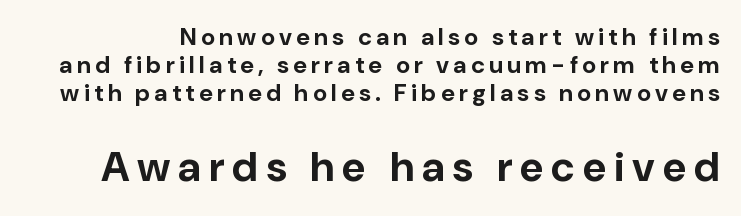
Stroke thickness is high; the sample reads as a true bold. Bare-footed words on every line. When letters stand straight like this, we call the style roman or upright. Visually, the bottom section dominates because its glyphs are scaled up. Is this a fixed-width face? No — the glyphs have proportional, varying widths. This is sans-serif lettering, the kind often seen on screens and signage.
